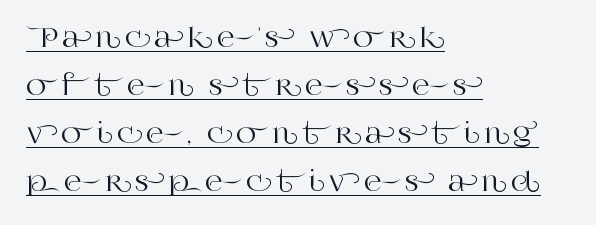
Q: Is the text italic (slanted)? A: No, it is upright.
Q: Is the text underlined? A: Yes.
Q: How is the paragraph aligned? A: Left-aligned.
